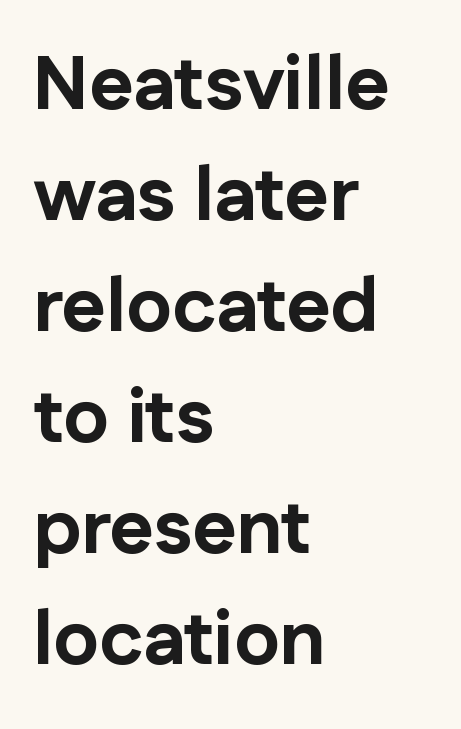
The image shows 76 px bold sans-serif type, upright; set left-aligned, normal line spacing (1.46x), normal letter spacing, not underlined; low stroke contrast and a medium x-height.
